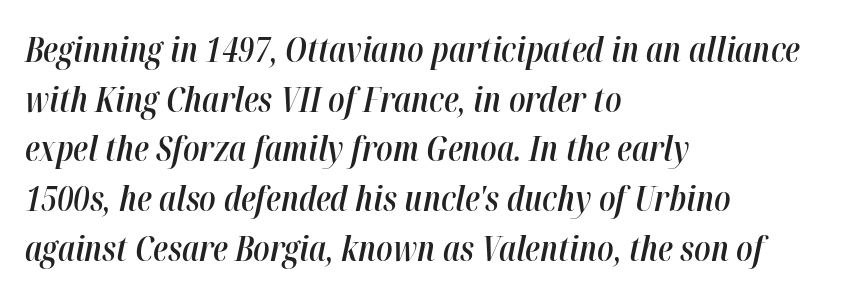
The image shows 34 px semibold, condensed type, italic (leaning right); set left-aligned, normal line spacing (1.46x), normal letter spacing, not underlined; high stroke contrast and a medium x-height.
